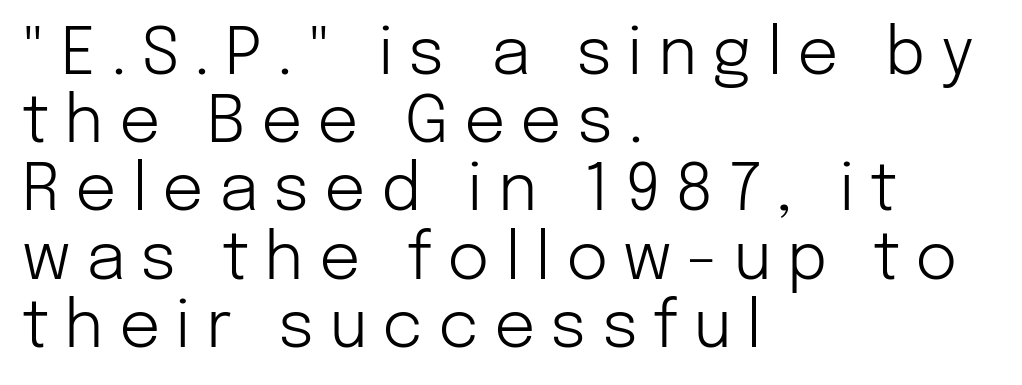
Unlike a traditional serif, this face leaves its strokes unadorned. Whoever set this chose condensed vertical rhythm over breathing room. Each line starts at the same left margin while the right side varies. You could not count columns in this text — the font is proportionally spaced. Type without underlining. The type sits square on the baseline with zero lean.
